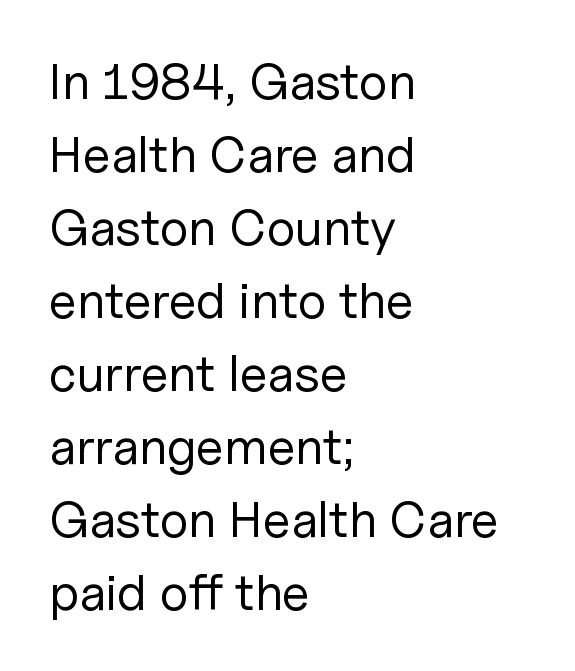
{"serif": "no", "italic": "no", "bold": "no", "weight": "regular", "width": "normal", "stroke_contrast": "low", "x_height": "medium", "monospaced": "no", "underline": "no", "align": "left", "line_spacing": "normal", "line_spacing_ratio": 1.43, "letter_spacing": "normal", "letter_spacing_em": 0.0, "glyph_px": 51}
